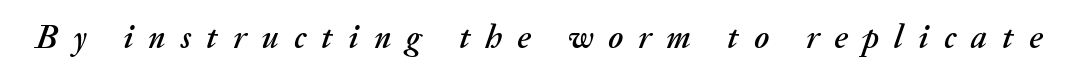
You could not count columns in this text — the font is proportionally spaced. The words here are not underlined. Glyph-to-glyph distance is far greater than everyday printed text. The specimen reads as italic at a glance.
